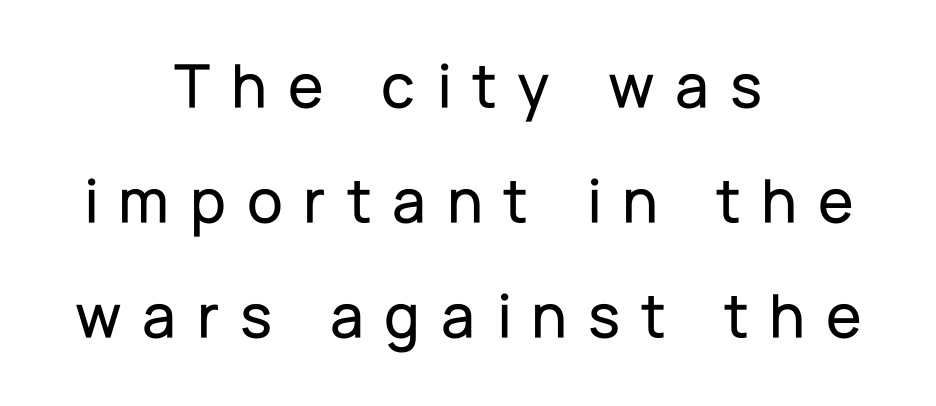
Q: Is the text italic (slanted)? A: No, it is upright.
Q: Is the typeface a serif or a sans-serif typeface? A: Sans-serif.
Q: Is the text underlined? A: No.
Q: How is the paragraph aligned? A: Centered.
Q: Is the spacing between letters normal or unusually wide? A: Unusually wide.
Q: Width (condensed, normal, or wide)? A: Normal.
Q: Stroke contrast? A: Low.
Q: x-height? A: Medium.
Q: Monospaced? A: No.
